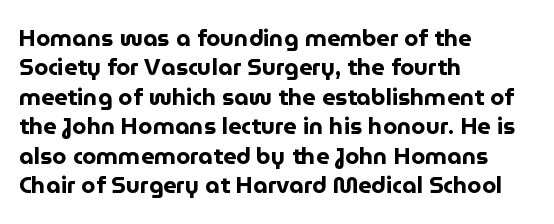
The image shows 23 px bold type, upright; set left-aligned, normal line spacing (1.28x), normal letter spacing, not underlined.
